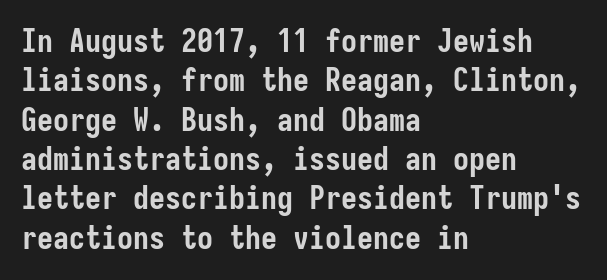
Italic? Not at all — the glyphs are vertical. This sample uses plain, unmodified letter spacing. The gap between lines stays unmarked. Is this a sans? Yes — the strokes have no serifs. Strokes here are thick enough to call this a true bold.
